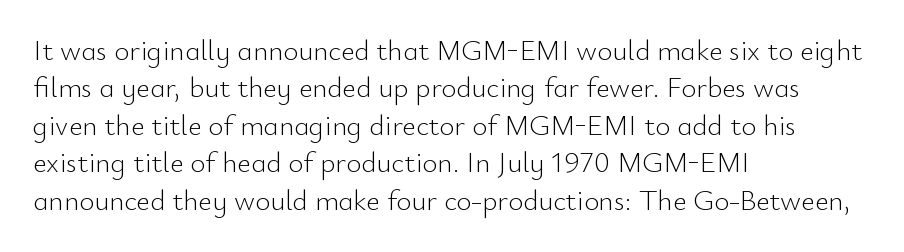
{"serif": "no", "italic": "no", "bold": "no", "weight": "light", "width": "normal", "stroke_contrast": "low", "x_height": "small", "monospaced": "no", "underline": "no", "align": "left", "line_spacing": "normal", "line_spacing_ratio": 1.29, "letter_spacing": "normal", "letter_spacing_em": 0.0, "glyph_px": 29}
